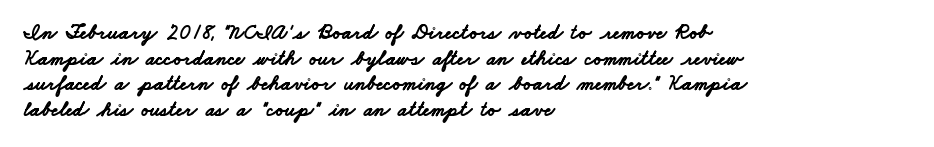
{"bold": "yes", "underline": "no", "align": "left", "line_spacing_ratio": 1.22, "letter_spacing": "normal", "letter_spacing_em": 0.0, "glyph_px": 21}
